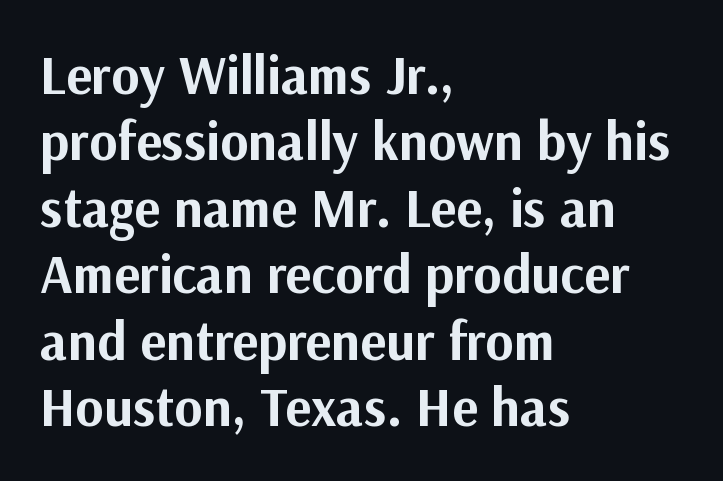
You could call the tracking neutral — neither tight nor loose. This sample is left-justified, so line endings fall wherever the words run out. Each letter's strokes conclude bluntly, with no projecting serifs. Chunky letters — that's bold for sure. Looks like regular typesetting: each glyph gets only the width it needs.
